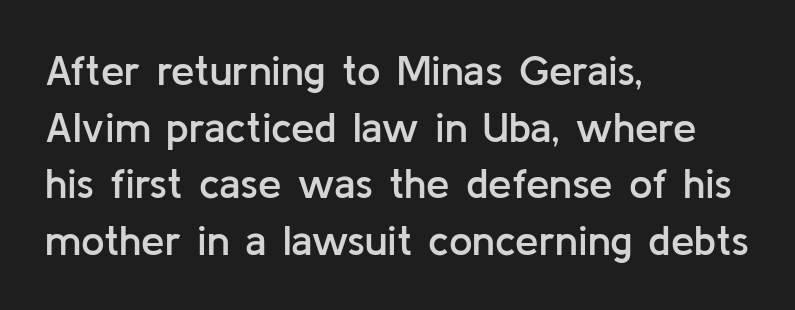
Q: Is the text bold? A: Semi-bold.
Q: Is the text italic (slanted)? A: No, it is upright.
Q: Is the typeface a serif or a sans-serif typeface? A: Sans-serif.
Q: Is the text underlined? A: No.
Q: How is the paragraph aligned? A: Left-aligned.
Q: Is the spacing between letters normal or unusually wide? A: Normal.
Q: Is the spacing between lines tight, normal or loose? A: Normal.
Q: Width (condensed, normal, or wide)? A: Normal.
Q: Stroke contrast? A: Low.
Q: x-height? A: Medium.
Q: Monospaced? A: No.
